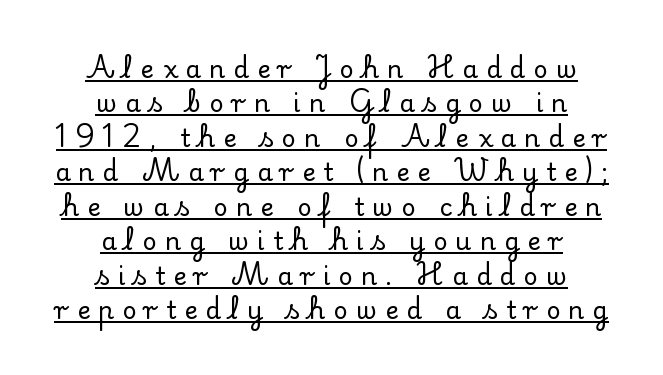
Q: Is the text italic (slanted)? A: No, it is upright.
Q: Is the text underlined? A: Yes.
Q: How is the paragraph aligned? A: Centered.
Q: Is the spacing between letters normal or unusually wide? A: Unusually wide.
Q: Is the spacing between lines tight, normal or loose? A: Normal.
